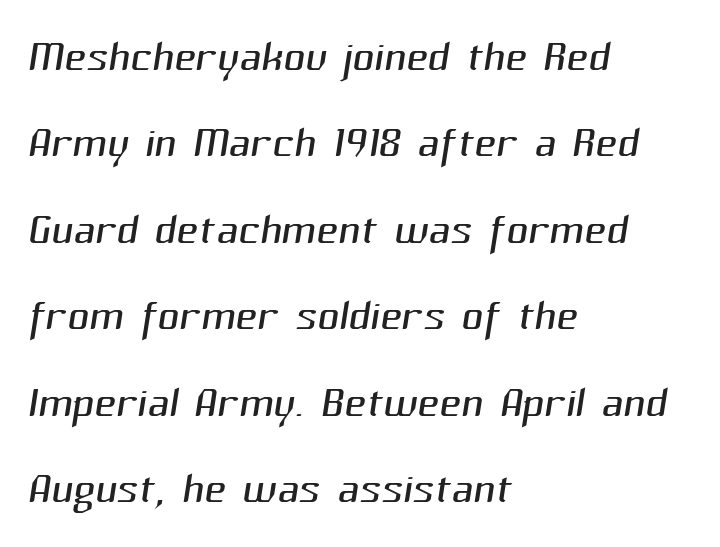
How would I describe the line gaps? Plain and ordinary. No letter is thick-stroked: the sample isn't bold. The letters advance in unequal steps, a hallmark of proportional type. Grotesque or geometric, the face here clearly has no serifs. Beneath every word, the page is bare.
